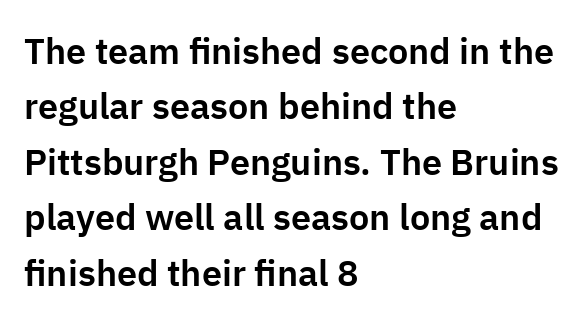
Line beginnings align vertically; line endings do not. Observe the ordinary spacing: letters are neighbours, not strangers. Is there any slant? The stems are plumb. Reading down the column, the eye jumps a familiar distance to each next line.
